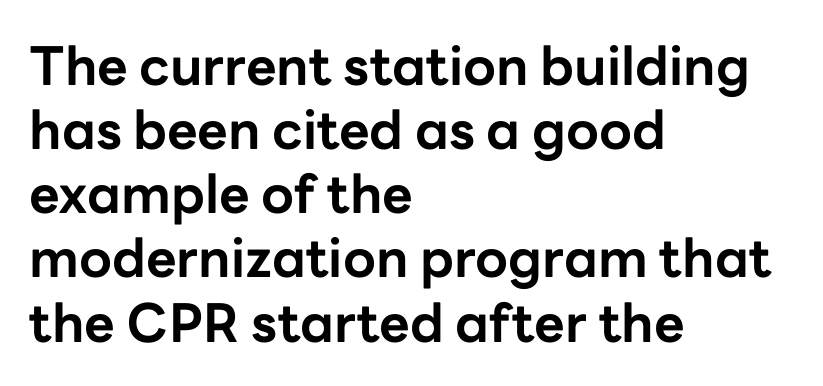
The image shows 53 px bold sans-serif type, upright; set left-aligned, line spacing 1.21x, normal letter spacing, not underlined; low stroke contrast and a medium x-height.
